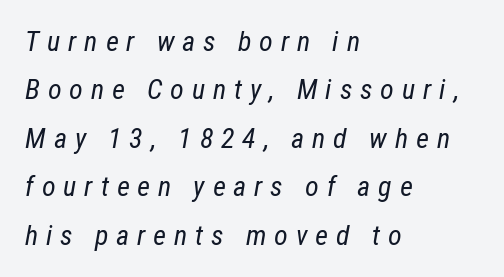
{"italic": "yes", "lean": "right", "slant_degrees": 12, "bold": "no", "weight": "regular", "width": "condensed", "stroke_contrast": "low", "x_height": "medium", "monospaced": "no", "underline": "no", "align": "left", "line_spacing_ratio": 1.73, "letter_spacing": "wide", "letter_spacing_em": 0.28, "glyph_px": 28}
